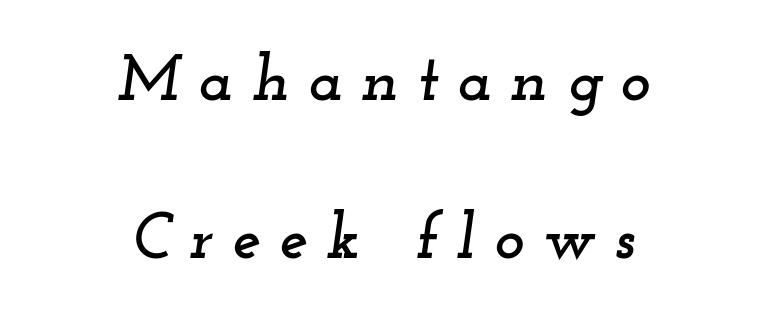
Q: Is the text italic (slanted)? A: Yes, it leans right by about 12 degrees.
Q: Is the typeface a serif or a sans-serif typeface? A: Serif.
Q: Is the text underlined? A: No.
Q: How is the paragraph aligned? A: Centered.
Q: Is the spacing between letters normal or unusually wide? A: Unusually wide.
Q: Is the spacing between lines tight, normal or loose? A: Loose.
Q: Width (condensed, normal, or wide)? A: Wide.
Q: Stroke contrast? A: Low.
Q: x-height? A: Small.
Q: Monospaced? A: No.
